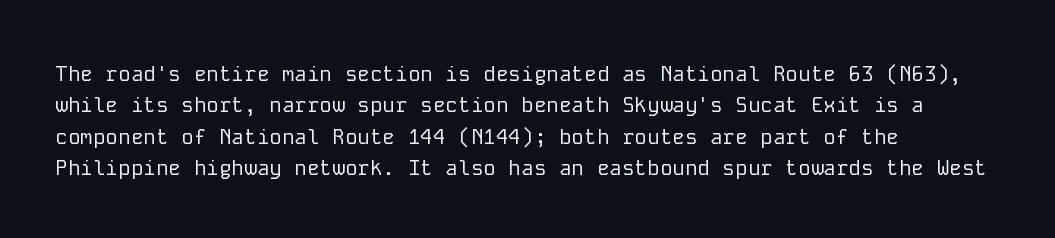
{"italic": "no", "bold": "no", "underline": "no", "align": "left", "line_spacing": "normal", "line_spacing_ratio": 1.5, "letter_spacing": "normal", "letter_spacing_em": 0.0, "glyph_px": 21}
